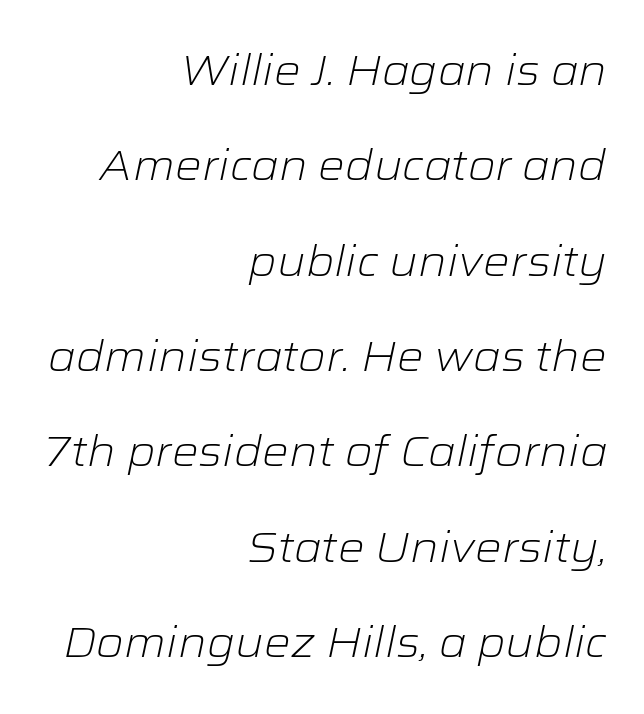
{"italic": "yes", "lean": "right", "slant_degrees": 12, "bold": "no", "weight": "light", "width": "wide", "stroke_contrast": "low", "x_height": "medium", "monospaced": "no", "underline": "no", "align": "right", "line_spacing": "loose", "line_spacing_ratio": 2.27, "letter_spacing": "normal", "letter_spacing_em": 0.0, "glyph_px": 42}
